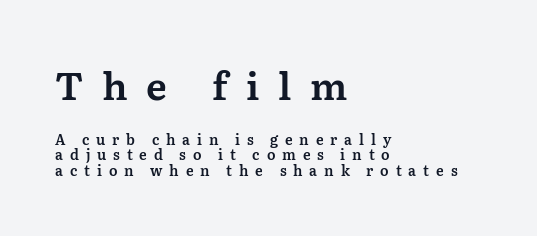
{"serif": "yes", "italic": "no", "width": "normal", "stroke_contrast": "medium", "x_height": "medium", "monospaced": "no", "underline": "no", "align": "left", "line_spacing": "tight", "line_spacing_ratio": 1.11, "letter_spacing": "wide", "letter_spacing_em": 0.49, "larger_block": "first", "size_ratio": 2.71, "glyph_px": 38}
